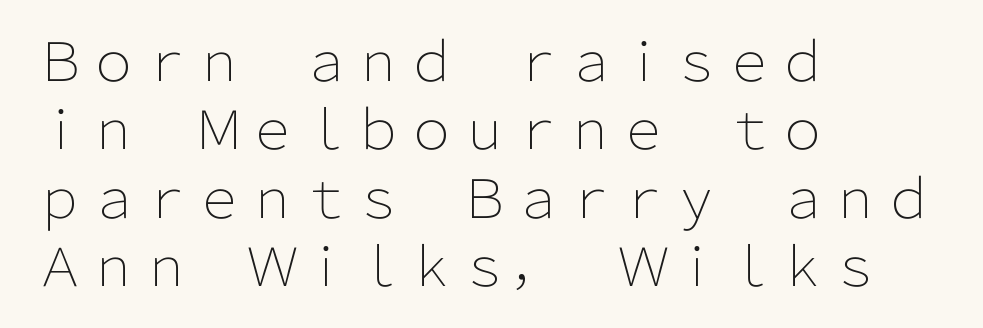
Q: Is the text bold? A: No.
Q: Is the text italic (slanted)? A: No, it is upright.
Q: Is the typeface a serif or a sans-serif typeface? A: Sans-serif.
Q: Is the text underlined? A: No.
Q: How is the paragraph aligned? A: Left-aligned.
Q: Is the spacing between letters normal or unusually wide? A: Normal.
Q: Is the spacing between lines tight, normal or loose? A: Normal.
Q: Width (condensed, normal, or wide)? A: Normal.
Q: Stroke contrast? A: Low.
Q: x-height? A: Medium.
Q: Monospaced? A: No.
